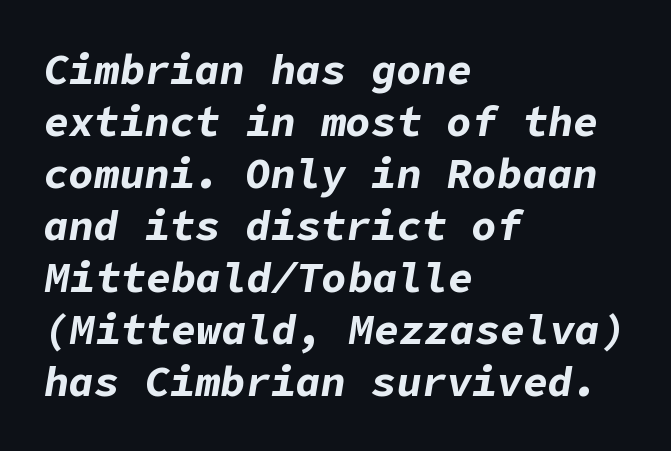
The image shows 42 px bold type, italic (leaning right); set left-aligned, line spacing 1.24x, normal letter spacing, not underlined; low stroke contrast and a medium x-height.
